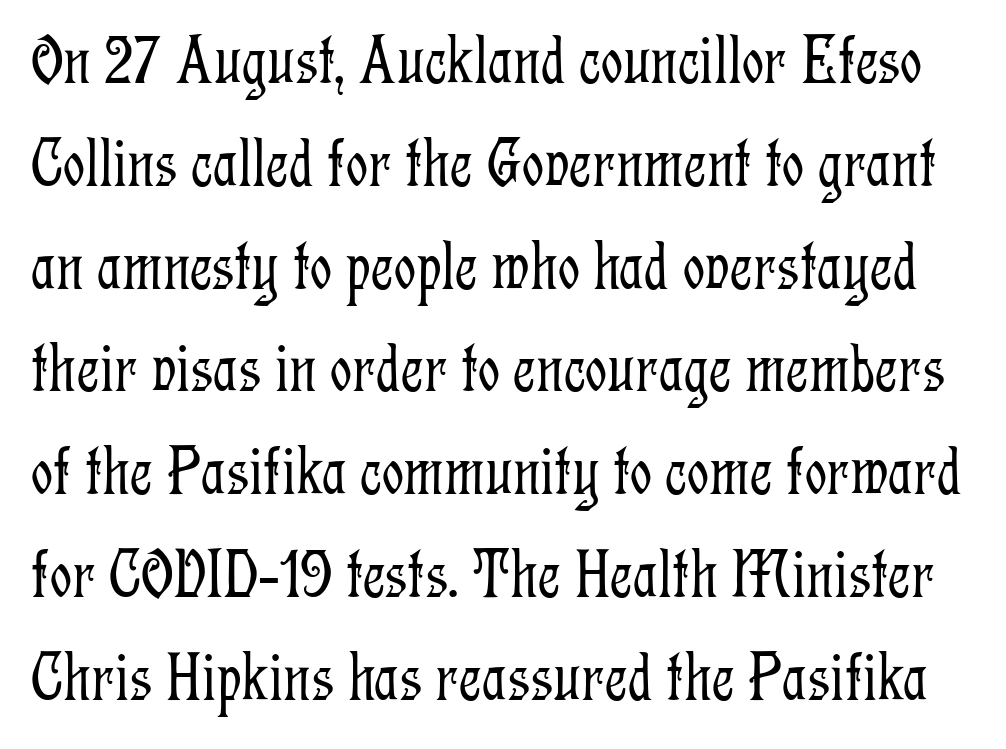
The image shows 69 px light, condensed serif type, upright; set normal line spacing (1.49x), normal letter spacing, not underlined; low stroke contrast and a medium x-height.
